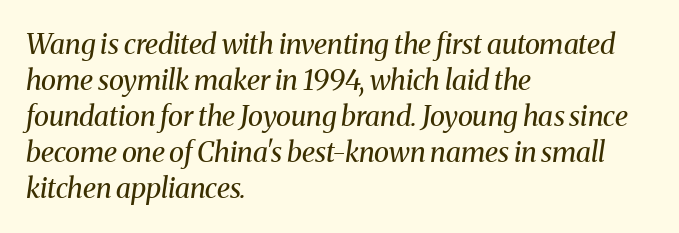
In CSS terms this would be text-align: left. Check under the words: just untouched page. The text carries the slant typical of an italic or oblique font. Successive baselines arrive at the customary interval. Think of a printed novel: that variable character pitch is what you see here. Little horizontal feet cap the strokes, marking this as serif type.
